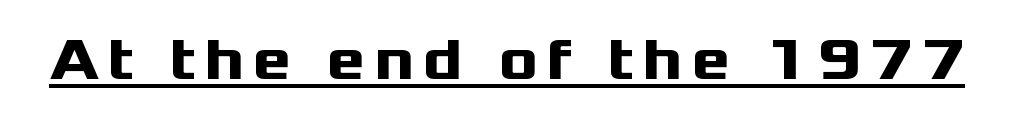
Q: Is the text bold? A: Yes.
Q: Is the text italic (slanted)? A: No, it is upright.
Q: Is the typeface a serif or a sans-serif typeface? A: Sans-serif.
Q: Is the text underlined? A: Yes.
Q: Width (condensed, normal, or wide)? A: Wide.
Q: Stroke contrast? A: Medium.
Q: x-height? A: Medium.
Q: Monospaced? A: No.
